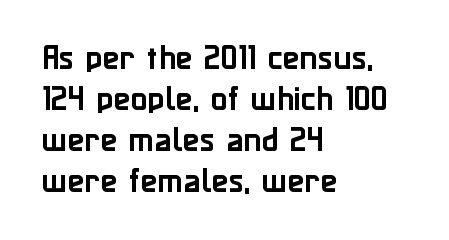
The image shows 28 px sans-serif type, upright; set left-aligned, normal line spacing (1.46x), normal letter spacing, not underlined; low stroke contrast and a medium x-height.
